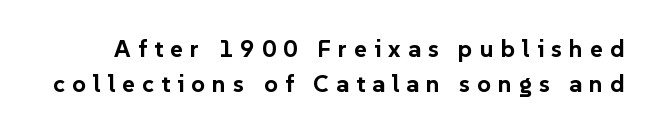
{"italic": "no", "bold": "yes", "underline": "no", "line_spacing": "normal", "line_spacing_ratio": 1.47, "letter_spacing": "wide", "letter_spacing_em": 0.3, "glyph_px": 24}
